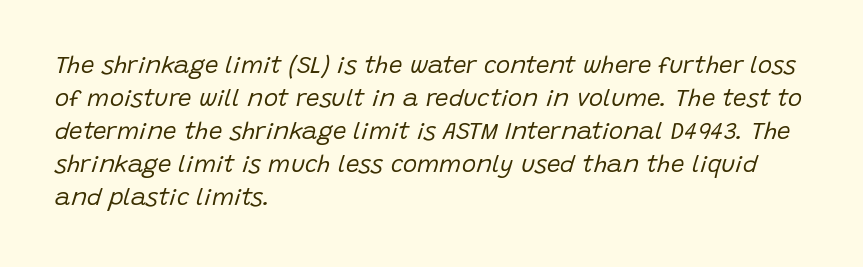
Each line starts at the same left margin while the right side varies. Any mark beneath the type? The region is blank. Heaviness? Minimal to ordinary, like unemphasized prose. There's an unmistakable incline to the writing here. The line texture is even and compact thanks to regular tracking. Successive baselines arrive at the customary interval.
